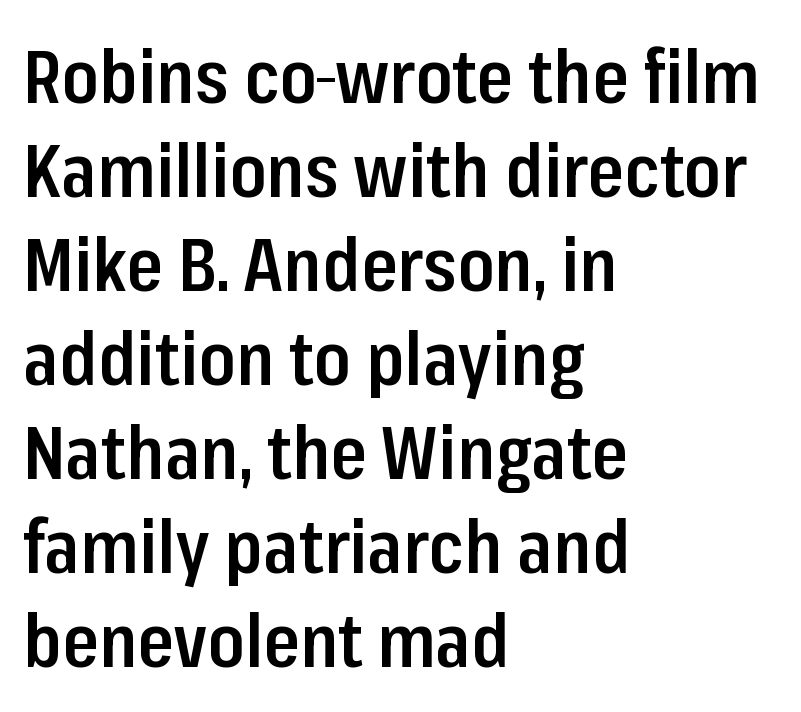
The image shows 74 px semibold, condensed sans-serif type, upright; set left-aligned, normal line spacing (1.27x), normal letter spacing, not underlined; low stroke contrast and a medium x-height.
